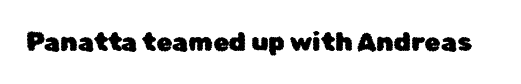
{"italic": "no", "underline": "no", "letter_spacing": "normal", "letter_spacing_em": 0.0, "glyph_px": 26}
